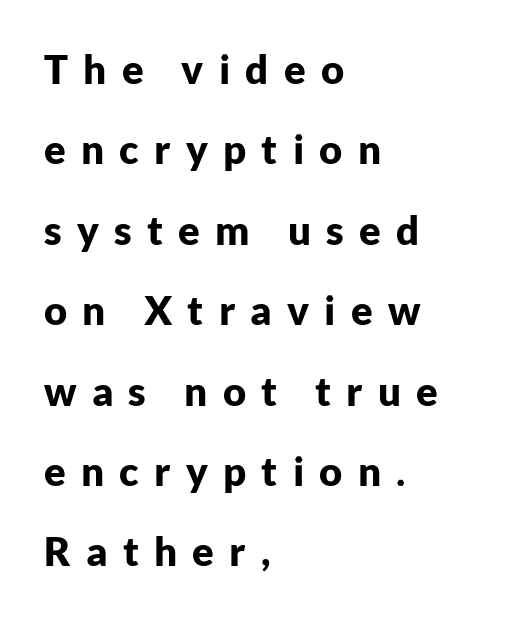
{"serif": "no", "italic": "no", "bold": "yes", "weight": "bold", "width": "normal", "stroke_contrast": "low", "x_height": "medium", "monospaced": "no", "underline": "no", "align": "left", "line_spacing": "loose", "line_spacing_ratio": 2.01, "letter_spacing": "wide", "letter_spacing_em": 0.38, "glyph_px": 40}
